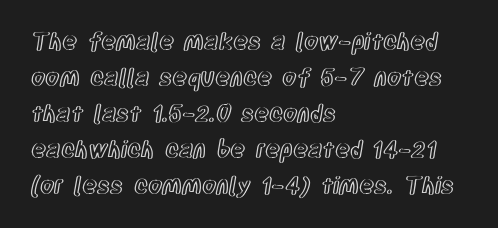
{"underline": "no", "align": "left", "line_spacing": "normal", "line_spacing_ratio": 1.56, "letter_spacing": "normal", "letter_spacing_em": 0.0, "glyph_px": 23}
